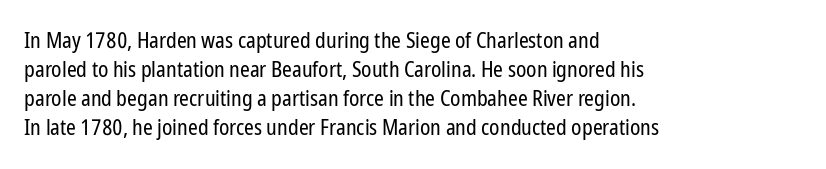
Q: Is the text bold? A: No.
Q: Is the text italic (slanted)? A: No, it is upright.
Q: Is the text underlined? A: No.
Q: How is the paragraph aligned? A: Left-aligned.
Q: Is the spacing between letters normal or unusually wide? A: Normal.
Q: Is the spacing between lines tight, normal or loose? A: Normal.
